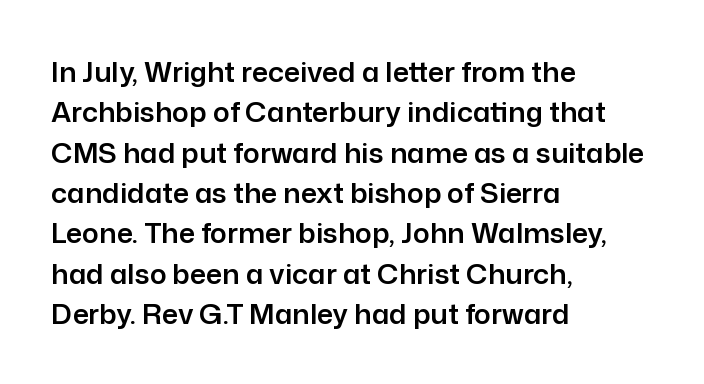
Characters remain perfectly vertical along every line. Varying glyph widths throughout — classic text-font behaviour. The face used here is a sans, in the tradition of grotesques and geometrics. Which margin do the lines hug? The left one — the right edge is uneven. Whoever set this chose a conventional vertical rhythm.
